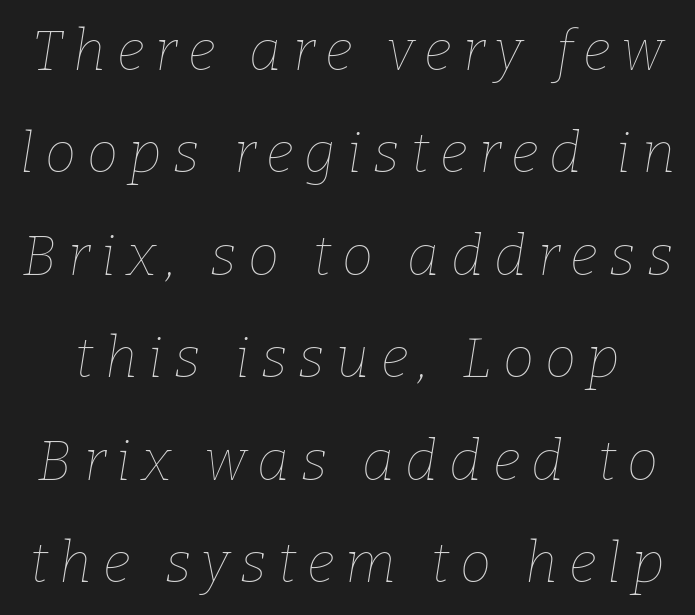
The image shows 56 px thin type, italic (leaning right); set line spacing 1.83x, unusually wide letter spacing (+0.2 em), not underlined; low stroke contrast and a medium x-height.
